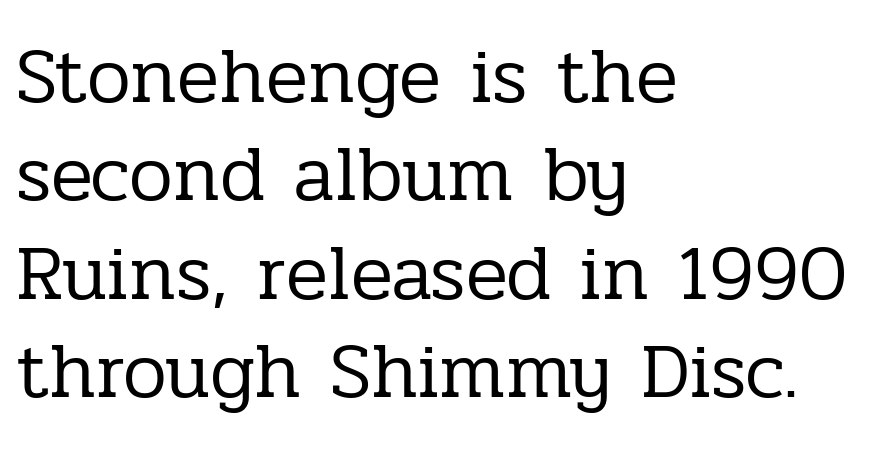
{"serif": "yes", "italic": "no", "bold": "no", "weight": "regular", "width": "normal", "stroke_contrast": "low", "x_height": "medium", "monospaced": "no", "underline": "no", "align": "left", "line_spacing": "normal", "line_spacing_ratio": 1.26, "letter_spacing": "normal", "letter_spacing_em": 0.0, "glyph_px": 78}
